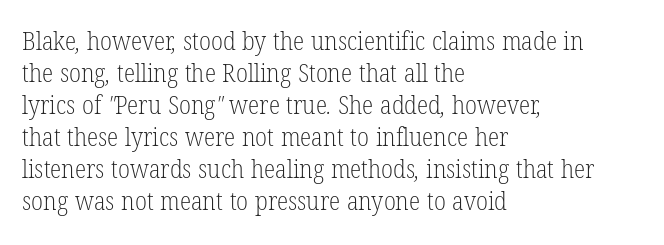
Q: Is the text bold? A: No.
Q: Is the text underlined? A: No.
Q: How is the paragraph aligned? A: Left-aligned.
Q: Is the spacing between letters normal or unusually wide? A: Normal.
